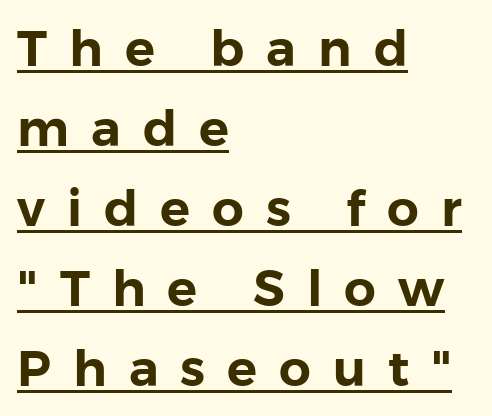
{"serif": "no", "italic": "no", "width": "normal", "x_height": "medium", "monospaced": "no", "underline": "yes", "align": "left", "line_spacing": "normal", "line_spacing_ratio": 1.6, "letter_spacing": "wide", "letter_spacing_em": 0.44, "glyph_px": 50}
